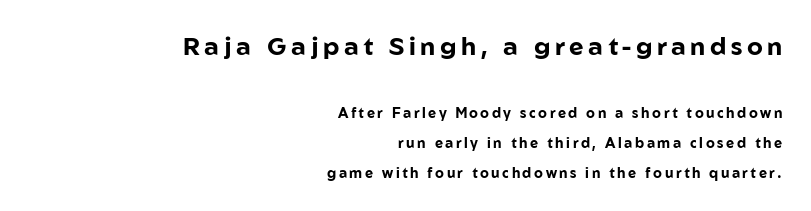
{"italic": "no", "bold": "yes", "underline": "no", "align": "right", "line_spacing": "loose", "line_spacing_ratio": 2.15, "larger_block": "first", "size_ratio": 1.79, "glyph_px": 25}
